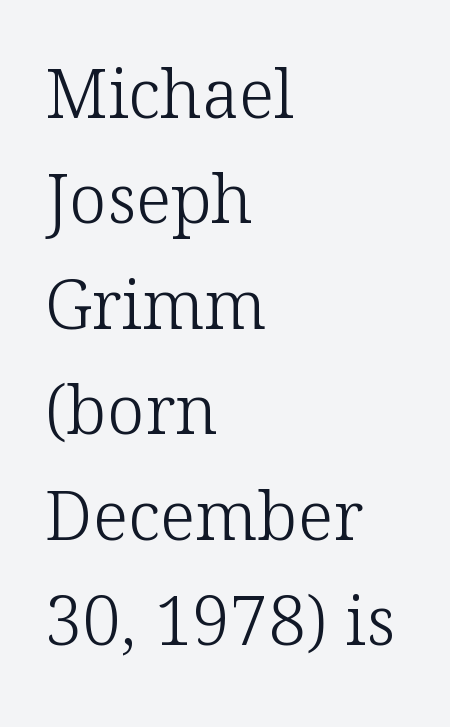
{"serif": "yes", "italic": "no", "bold": "no", "weight": "light", "width": "normal", "stroke_contrast": "low", "x_height": "medium", "monospaced": "no", "underline": "no", "align": "left", "line_spacing": "normal", "line_spacing_ratio": 1.55, "letter_spacing": "normal", "letter_spacing_em": 0.0, "glyph_px": 68}
